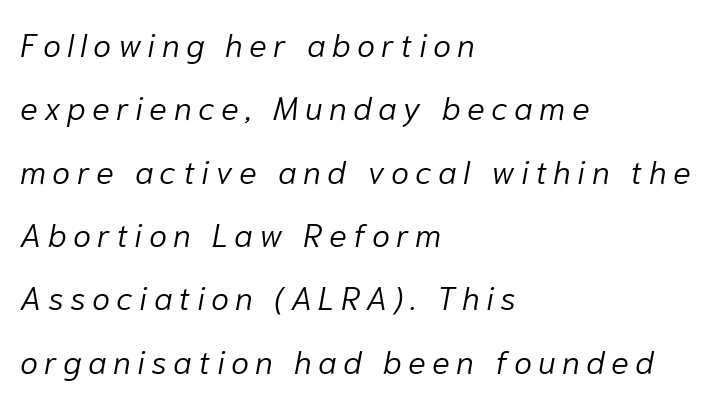
Q: Is the text bold? A: No.
Q: Is the text italic (slanted)? A: Yes, it leans right by about 10 degrees.
Q: Is the text underlined? A: No.
Q: How is the paragraph aligned? A: Left-aligned.
Q: Is the spacing between lines tight, normal or loose? A: Loose.
Q: Width (condensed, normal, or wide)? A: Normal.
Q: Stroke contrast? A: Low.
Q: x-height? A: Medium.
Q: Monospaced? A: No.
